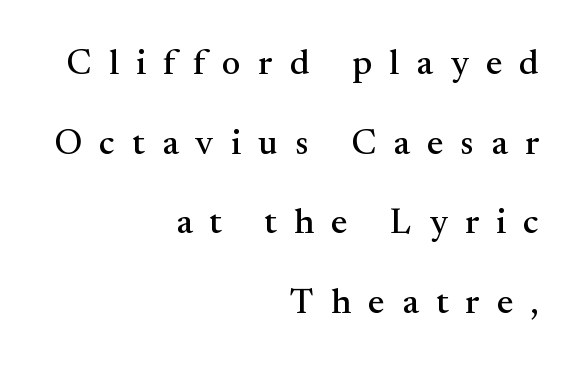
Glance below the letters and you will spot only blank space. Whoever set this chose breathing room over compactness in the vertical rhythm. Observe the wide spacing: letters keep a clear distance from each other. Unlike a clean sans, this face finishes its strokes with serifs.
